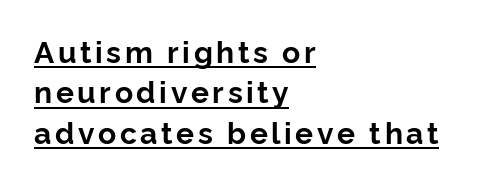
Q: Is the text bold? A: Yes.
Q: Is the text italic (slanted)? A: No, it is upright.
Q: Is the typeface a serif or a sans-serif typeface? A: Sans-serif.
Q: Is the text underlined? A: Yes.
Q: How is the paragraph aligned? A: Left-aligned.
Q: Is the spacing between lines tight, normal or loose? A: Normal.
Q: Width (condensed, normal, or wide)? A: Normal.
Q: Stroke contrast? A: Low.
Q: x-height? A: Medium.
Q: Monospaced? A: No.
